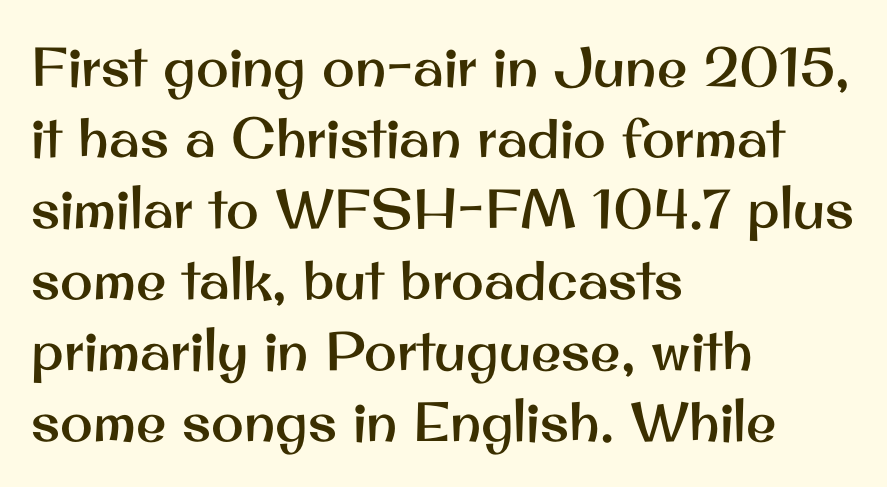
{"serif": "no", "italic": "no", "width": "normal", "stroke_contrast": "medium", "x_height": "small", "monospaced": "no", "underline": "no", "align": "left", "line_spacing": "normal", "line_spacing_ratio": 1.29, "letter_spacing": "normal", "letter_spacing_em": 0.0, "glyph_px": 55}
